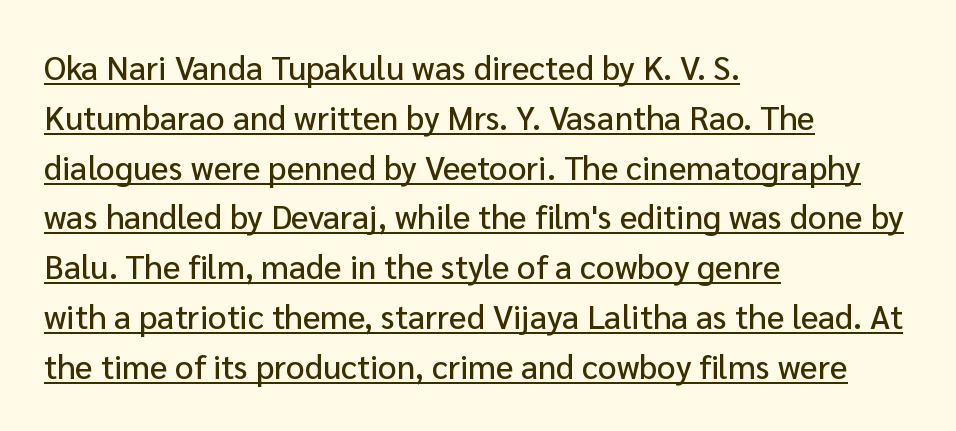
{"serif": "no", "italic": "no", "width": "normal", "stroke_contrast": "low", "x_height": "medium", "monospaced": "no", "underline": "yes", "align": "left", "line_spacing": "normal", "line_spacing_ratio": 1.51, "letter_spacing": "normal", "letter_spacing_em": 0.0, "glyph_px": 33}
